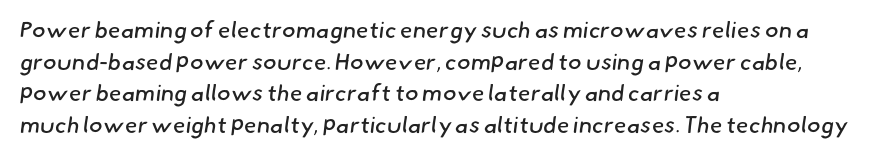
The image shows 23 px text type; set left-aligned, normal line spacing (1.38x), normal letter spacing, not underlined.
